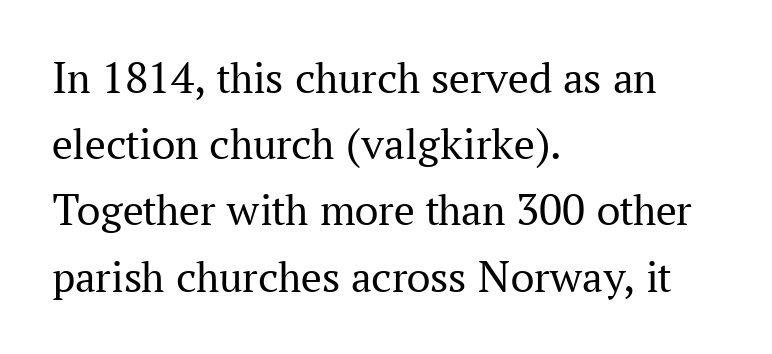
Q: Is the text bold? A: No.
Q: Is the text italic (slanted)? A: No, it is upright.
Q: Is the typeface a serif or a sans-serif typeface? A: Serif.
Q: Is the text underlined? A: No.
Q: How is the paragraph aligned? A: Left-aligned.
Q: Is the spacing between letters normal or unusually wide? A: Normal.
Q: Is the spacing between lines tight, normal or loose? A: Normal.
Q: Width (condensed, normal, or wide)? A: Normal.
Q: Stroke contrast? A: Medium.
Q: x-height? A: Medium.
Q: Monospaced? A: No.
